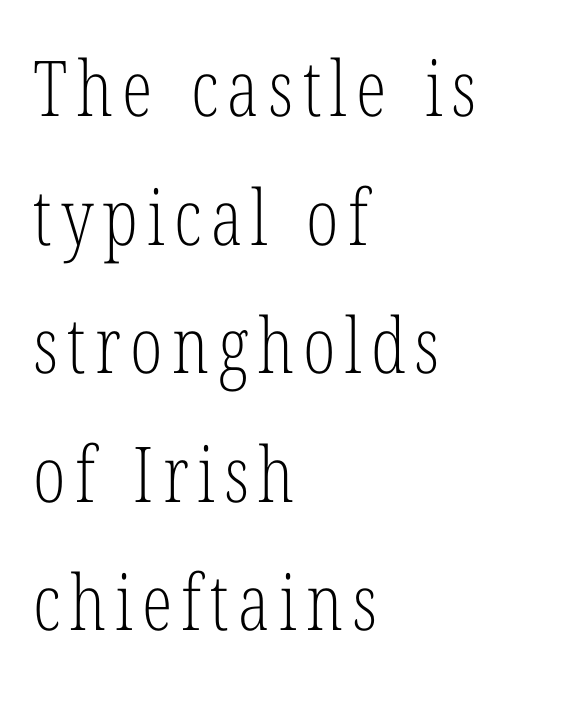
Q: Is the text bold? A: No.
Q: Is the text italic (slanted)? A: No, it is upright.
Q: Is the typeface a serif or a sans-serif typeface? A: Serif.
Q: Is the text underlined? A: No.
Q: How is the paragraph aligned? A: Left-aligned.
Q: Is the spacing between lines tight, normal or loose? A: Normal.
Q: Width (condensed, normal, or wide)? A: Condensed.
Q: Stroke contrast? A: Low.
Q: x-height? A: Medium.
Q: Monospaced? A: No.
